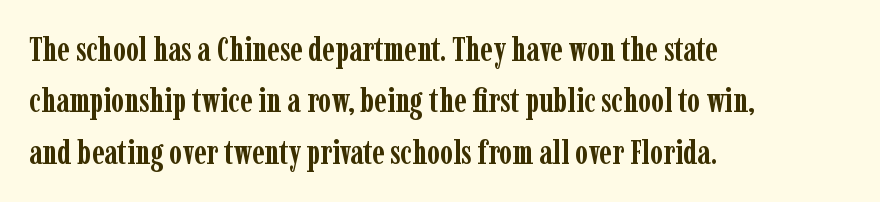
The image shows 33 px semibold, condensed serif type, upright; set left-aligned, normal line spacing (1.56x), normal letter spacing, not underlined; low stroke contrast and a medium x-height.
